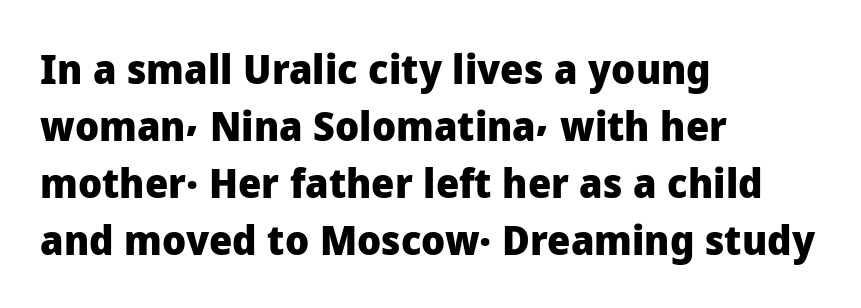
{"serif": "no", "italic": "no", "bold": "yes", "weight": "heavy", "width": "normal", "stroke_contrast": "low", "x_height": "medium", "monospaced": "no", "underline": "no", "align": "left", "line_spacing": "normal", "line_spacing_ratio": 1.39, "letter_spacing": "normal", "letter_spacing_em": 0.0, "glyph_px": 41}
